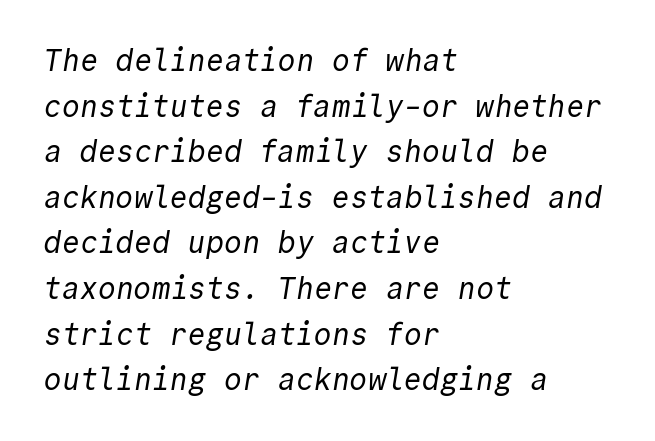
Q: Is the text bold? A: No.
Q: Is the typeface a serif or a sans-serif typeface? A: Sans-serif.
Q: Is the text underlined? A: No.
Q: How is the paragraph aligned? A: Left-aligned.
Q: Is the spacing between letters normal or unusually wide? A: Normal.
Q: Is the spacing between lines tight, normal or loose? A: Normal.
Q: Width (condensed, normal, or wide)? A: Normal.
Q: x-height? A: Medium.
Q: Monospaced? A: Yes.
